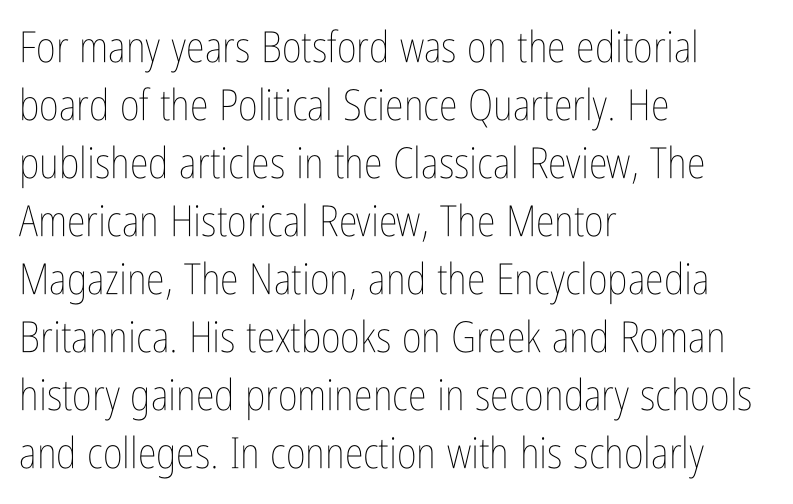
Q: Is the text bold? A: No.
Q: Is the text italic (slanted)? A: No, it is upright.
Q: Is the text underlined? A: No.
Q: How is the paragraph aligned? A: Left-aligned.
Q: Is the spacing between letters normal or unusually wide? A: Normal.
Q: Is the spacing between lines tight, normal or loose? A: Normal.
Q: Width (condensed, normal, or wide)? A: Condensed.
Q: Stroke contrast? A: Low.
Q: x-height? A: Medium.
Q: Monospaced? A: No.
